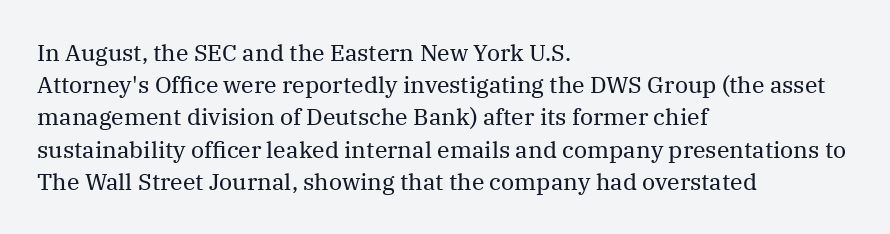
Q: Is the text bold? A: No.
Q: Is the text italic (slanted)? A: No, it is upright.
Q: Is the text underlined? A: No.
Q: How is the paragraph aligned? A: Left-aligned.
Q: Is the spacing between letters normal or unusually wide? A: Normal.
Q: Is the spacing between lines tight, normal or loose? A: Normal.
